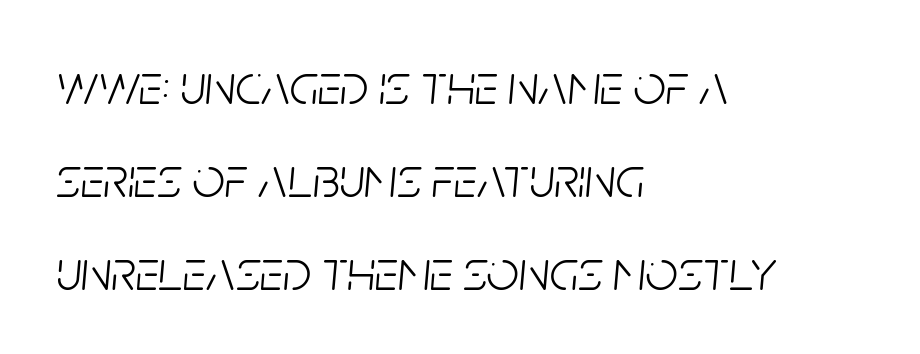
Quick note: underline off. Students, note that the glyphs here touch the page at normal intervals. Is this a fixed-width face? No — the glyphs have proportional, varying widths. No heavy texture on the line: the type isn't bold. Does the copy run flush right? No — it runs flush left.
